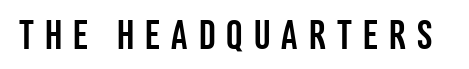
Q: Is the text italic (slanted)? A: No, it is upright.
Q: Is the typeface a serif or a sans-serif typeface? A: Sans-serif.
Q: Is the text underlined? A: No.
Q: Is the spacing between letters normal or unusually wide? A: Unusually wide.
Q: Width (condensed, normal, or wide)? A: Condensed.
Q: Stroke contrast? A: Low.
Q: x-height? A: Large.
Q: Monospaced? A: No.
